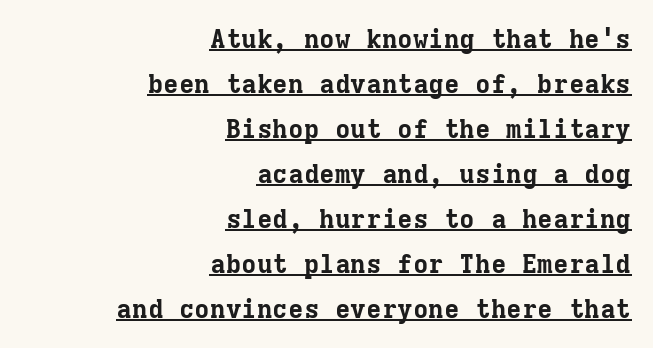
{"italic": "no", "bold": "yes", "underline": "yes", "align": "right", "line_spacing_ratio": 1.73, "letter_spacing": "normal", "letter_spacing_em": 0.0, "glyph_px": 26}
